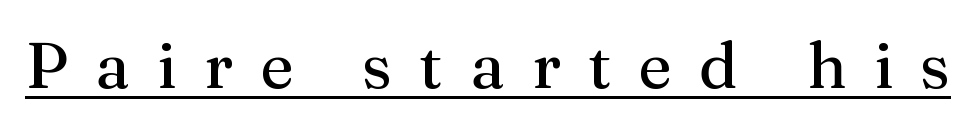
Q: Is the text bold? A: No.
Q: Is the text italic (slanted)? A: No, it is upright.
Q: Is the typeface a serif or a sans-serif typeface? A: Serif.
Q: Is the text underlined? A: Yes.
Q: Is the spacing between letters normal or unusually wide? A: Unusually wide.
Q: Width (condensed, normal, or wide)? A: Normal.
Q: Stroke contrast? A: Medium.
Q: x-height? A: Medium.
Q: Monospaced? A: No.
